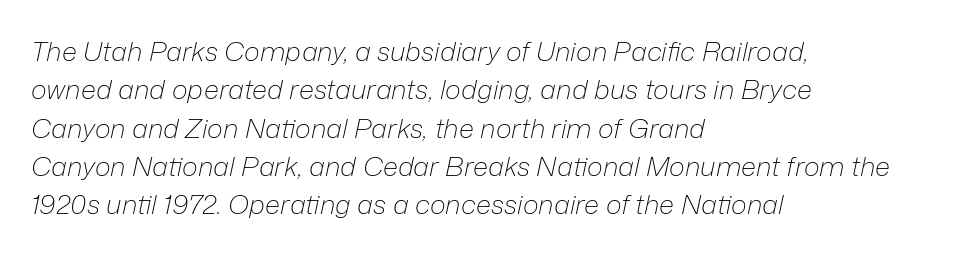
The image shows 27 px text type, italic (leaning right); set left-aligned, normal line spacing (1.42x), normal letter spacing, not underlined.
